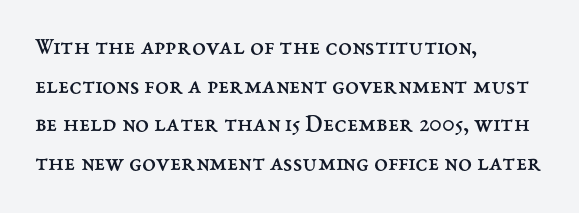
{"italic": "no", "bold": "no", "underline": "no", "align": "left", "line_spacing": "normal", "line_spacing_ratio": 1.55, "letter_spacing": "normal", "letter_spacing_em": 0.0, "glyph_px": 25}
